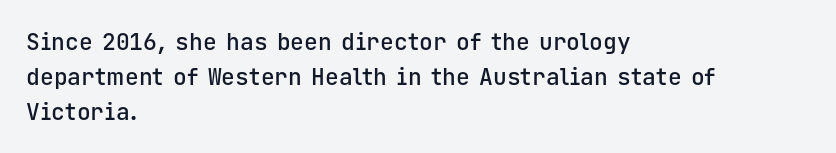
The image shows 23 px text type, upright; set left-aligned, normal line spacing (1.52x), normal letter spacing, not underlined.
